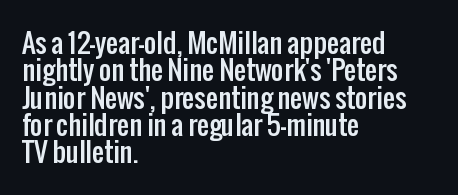
{"italic": "no", "underline": "no", "align": "left", "line_spacing": "tight", "line_spacing_ratio": 1.01, "letter_spacing": "normal", "letter_spacing_em": 0.0, "glyph_px": 27}
